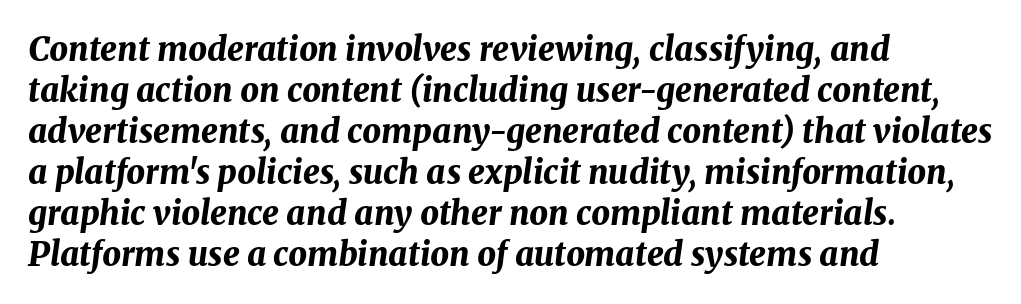
These lines stack with their left ends in a neat column. Tracking value appears to be zero — textbook default spacing. The sample has been set heavy, in full bold. Proportional: the letters do not fall into vertical columns. A bare baseline throughout the passage.
